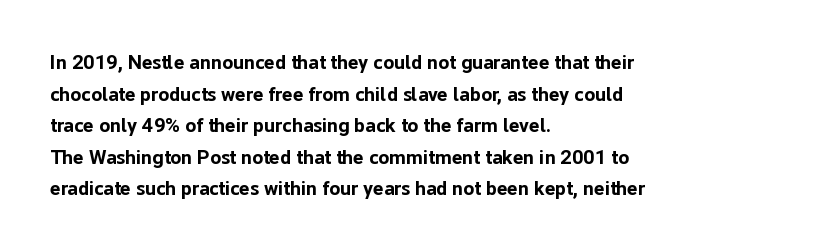
{"italic": "no", "bold": "yes", "underline": "no", "align": "left", "line_spacing": "normal", "line_spacing_ratio": 1.58, "letter_spacing": "normal", "letter_spacing_em": 0.0, "glyph_px": 20}
